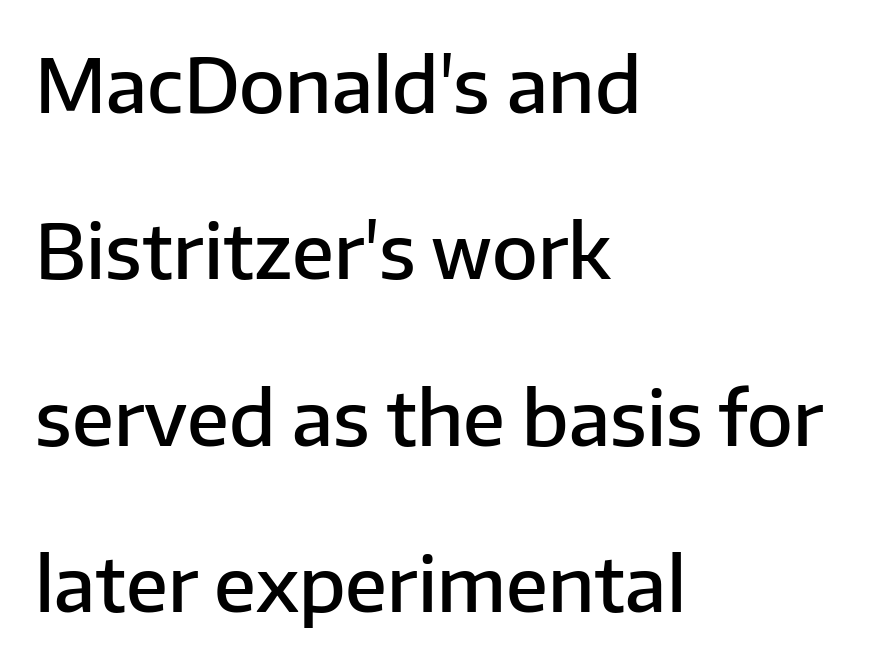
Is there any slant? The stems are plumb. In CSS terms this would be text-align: left. The letters advance in unequal steps, a hallmark of proportional type. Leading is clearly above the norm, producing a sparse column. A clean baseline with only descenders dipping below it.
